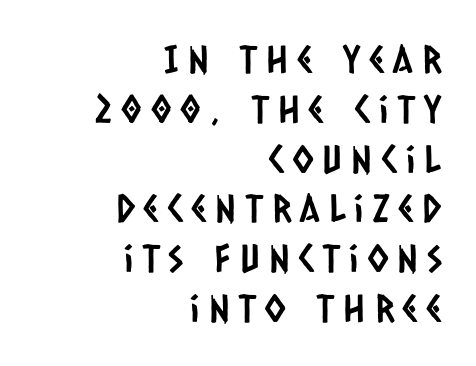
You could not count columns in this text — the font is proportionally spaced. Characters follow at a spacing far wider than the type designer built in. The rendering uses a moderate line-height, typical for paragraphs. Stroke terminals: plain, sans-serif.
